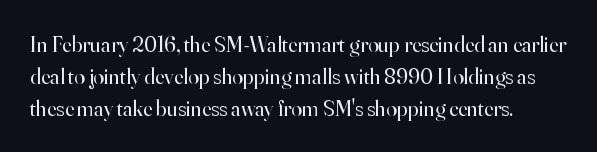
This sample uses an upright cut, with every glyph sitting square on the baseline. Check the space under the baseline: it is left empty. These lines are set flush left with a ragged right edge. Weight: not bold — regular or lighter.
